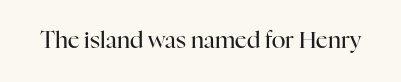
{"italic": "no", "bold": "no", "underline": "no", "letter_spacing": "normal", "letter_spacing_em": 0.0, "glyph_px": 23}
